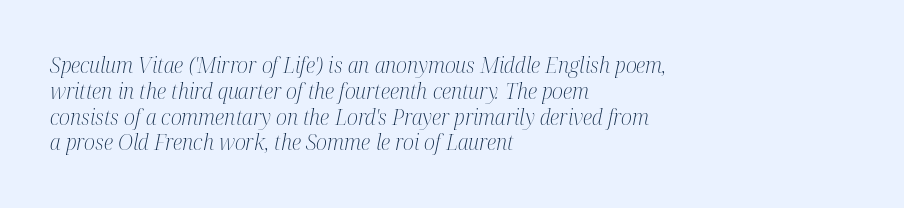
The image shows 21 px text type, italic (leaning right); set left-aligned, line spacing 1.23x, normal letter spacing, not underlined.
